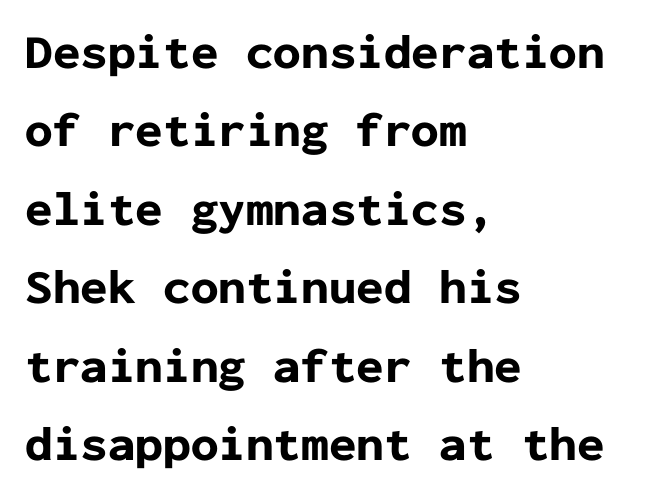
The image shows 49 px bold sans-serif type, upright, monospaced; set left-aligned, normal line spacing (1.6x), normal letter spacing, not underlined; low stroke contrast and a medium x-height.
